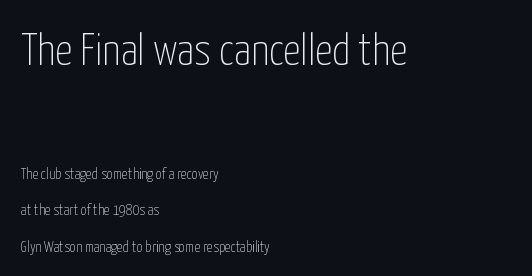
{"serif": "no", "italic": "no", "bold": "no", "weight": "thin", "width": "condensed", "stroke_contrast": "low", "x_height": "medium", "monospaced": "no", "underline": "no", "align": "left", "line_spacing": "loose", "line_spacing_ratio": 2.44, "letter_spacing": "normal", "letter_spacing_em": 0.0, "larger_block": "first", "size_ratio": 2.93, "glyph_px": 44}
